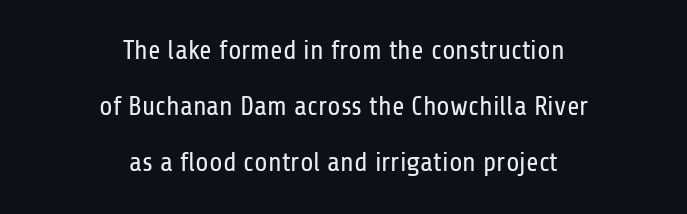
The image shows 27 px text type, upright; set centered, loose line spacing (2.08x), normal letter spacing, not underlined.
